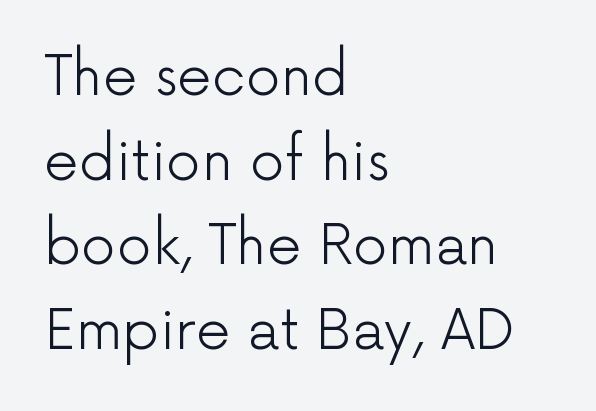
Q: Is the text bold? A: No.
Q: Is the text italic (slanted)? A: No, it is upright.
Q: Is the typeface a serif or a sans-serif typeface? A: Sans-serif.
Q: Is the text underlined? A: No.
Q: How is the paragraph aligned? A: Left-aligned.
Q: Is the spacing between letters normal or unusually wide? A: Normal.
Q: Is the spacing between lines tight, normal or loose? A: Normal.
Q: Width (condensed, normal, or wide)? A: Normal.
Q: Stroke contrast? A: Low.
Q: x-height? A: Medium.
Q: Monospaced? A: No.
